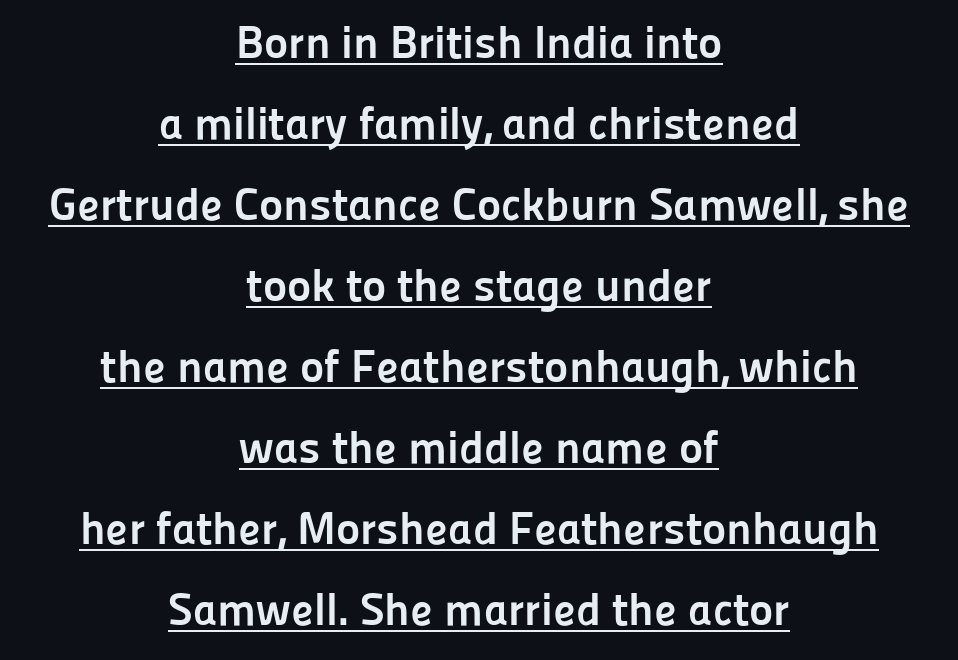
The rendering keeps characters at their native spacing. The face used here appears with an underline applied. Examine the stroke ends and you'll find no serifs. You'd pick this weight for a headline — it's a proper bold.
